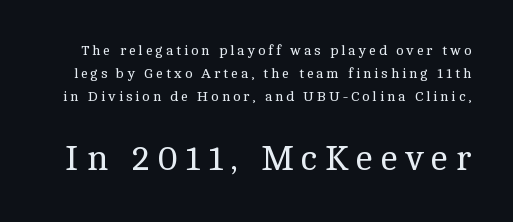
These lines sit exactly where default settings would place them. The face used here is seriffed, in the tradition of book romans. These two chunks differ in scale, with the bottom chunk taking the larger measure. Summary of weight: not heavy and not bold.
